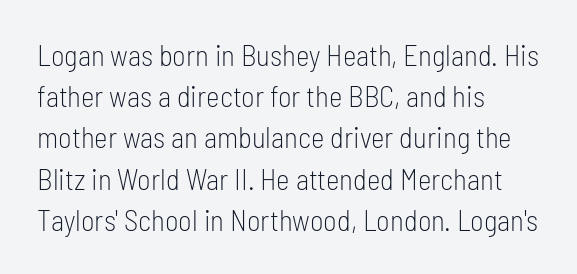
It's the straight-up-and-down kind of type. This sample has the flowing, uneven cadence of proportional lettering. The rendering keeps characters at their native spacing. To sum up the face: it is a sans, with no serifs.
